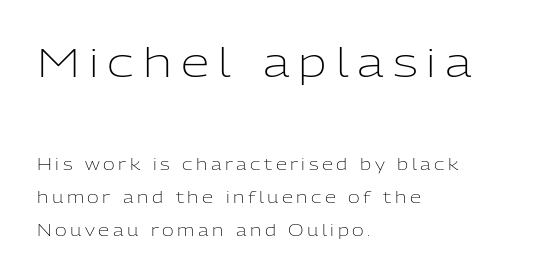
Q: Is the text bold? A: No.
Q: Is the text italic (slanted)? A: No, it is upright.
Q: Is the typeface a serif or a sans-serif typeface? A: Sans-serif.
Q: Is the text underlined? A: No.
Q: How is the paragraph aligned? A: Left-aligned.
Q: Is the spacing between letters normal or unusually wide? A: Unusually wide.
Q: Is the spacing between lines tight, normal or loose? A: Loose.
Q: Which block of text is set in a larger size, the first (top) or the second (bottom)? A: The first (top) one.
Q: Width (condensed, normal, or wide)? A: Normal.
Q: Stroke contrast? A: Low.
Q: x-height? A: Medium.
Q: Monospaced? A: No.
